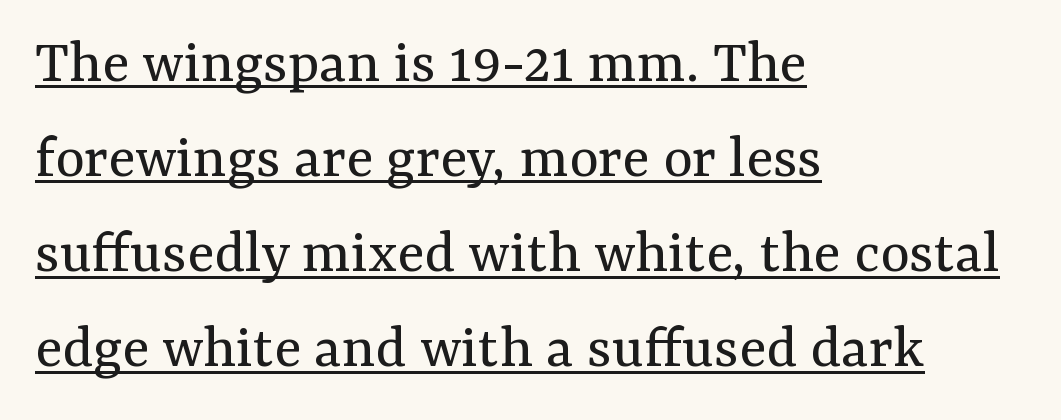
The image shows 63 px regular-weight serif type, upright; set left-aligned, normal line spacing (1.51x), normal letter spacing, underlined; medium stroke contrast and a medium x-height.
